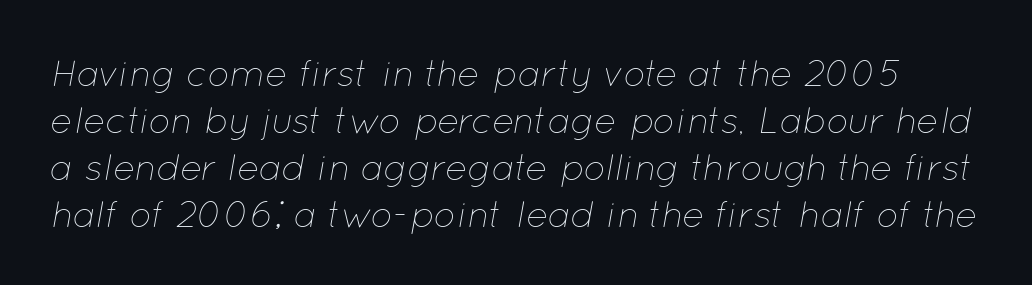
Q: Is the text bold? A: No.
Q: Is the text italic (slanted)? A: Yes, it leans right by about 12 degrees.
Q: Is the text underlined? A: No.
Q: Is the spacing between letters normal or unusually wide? A: Normal.
Q: Is the spacing between lines tight, normal or loose? A: Normal.
Q: Width (condensed, normal, or wide)? A: Normal.
Q: Stroke contrast? A: Low.
Q: x-height? A: Medium.
Q: Monospaced? A: No.
